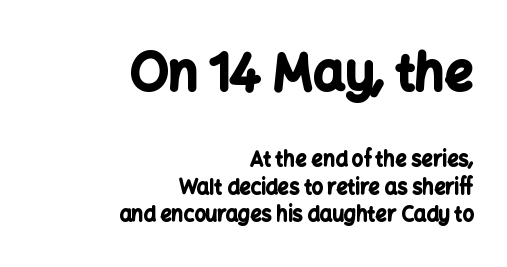
Q: Is the text bold? A: Yes.
Q: Is the text italic (slanted)? A: No, it is upright.
Q: Is the typeface a serif or a sans-serif typeface? A: Sans-serif.
Q: Is the text underlined? A: No.
Q: How is the paragraph aligned? A: Right-aligned.
Q: Is the spacing between letters normal or unusually wide? A: Normal.
Q: Is the spacing between lines tight, normal or loose? A: Normal.
Q: Which block of text is set in a larger size, the first (top) or the second (bottom)? A: The first (top) one.
Q: Width (condensed, normal, or wide)? A: Normal.
Q: Stroke contrast? A: Low.
Q: x-height? A: Medium.
Q: Monospaced? A: No.
